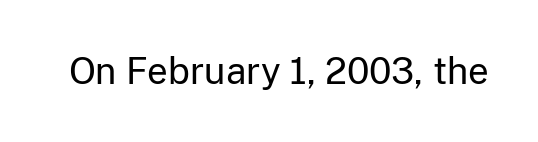
{"serif": "no", "italic": "no", "bold": "no", "weight": "regular", "width": "normal", "stroke_contrast": "low", "x_height": "medium", "monospaced": "no", "underline": "no", "letter_spacing": "normal", "letter_spacing_em": 0.0, "glyph_px": 36}
